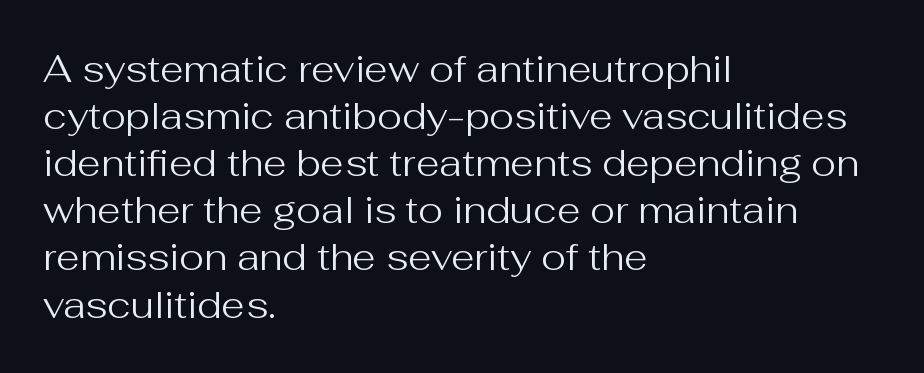
Q: Is the text bold? A: No.
Q: Is the text italic (slanted)? A: No, it is upright.
Q: Is the typeface a serif or a sans-serif typeface? A: Sans-serif.
Q: Is the text underlined? A: No.
Q: How is the paragraph aligned? A: Left-aligned.
Q: Is the spacing between letters normal or unusually wide? A: Normal.
Q: Width (condensed, normal, or wide)? A: Normal.
Q: Stroke contrast? A: Medium.
Q: x-height? A: Medium.
Q: Monospaced? A: No.
